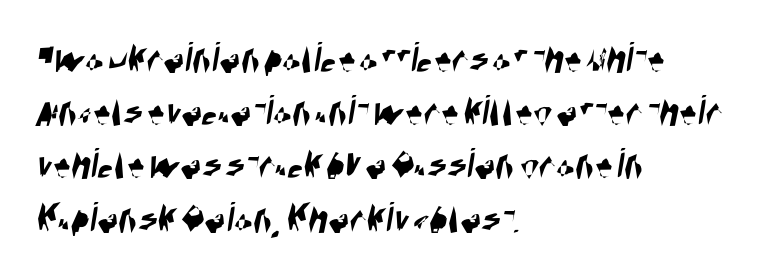
{"serif": "no", "width": "condensed", "stroke_contrast": "high", "x_height": "large", "monospaced": "no", "underline": "no", "align": "left", "line_spacing_ratio": 1.21, "letter_spacing": "normal", "letter_spacing_em": 0.0, "glyph_px": 44}
